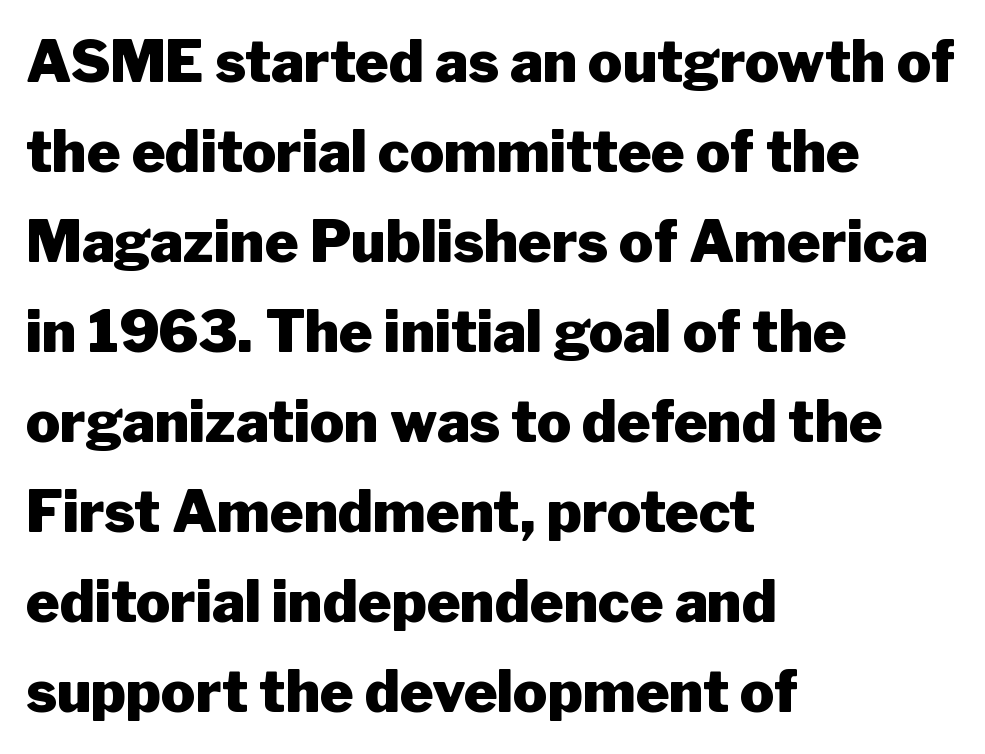
{"serif": "no", "italic": "no", "bold": "yes", "weight": "heavy", "width": "normal", "stroke_contrast": "low", "x_height": "medium", "monospaced": "no", "underline": "no", "align": "left", "line_spacing": "normal", "line_spacing_ratio": 1.58, "letter_spacing": "normal", "letter_spacing_em": 0.0, "glyph_px": 57}
